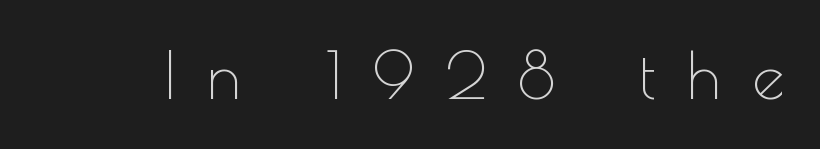
Q: Is the text bold? A: No.
Q: Is the text italic (slanted)? A: No, it is upright.
Q: Is the typeface a serif or a sans-serif typeface? A: Sans-serif.
Q: Is the text underlined? A: No.
Q: Is the spacing between letters normal or unusually wide? A: Unusually wide.
Q: Width (condensed, normal, or wide)? A: Normal.
Q: x-height? A: Small.
Q: Monospaced? A: No.
